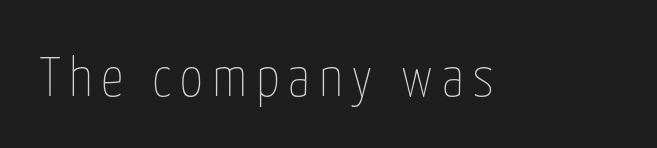
The area under the type is left untouched. The strokes are not fattened; the text isn't bold. Nope, not italic — everything's standing straight. Each letter keeps its own natural width here, so spacing adapts to shape.
